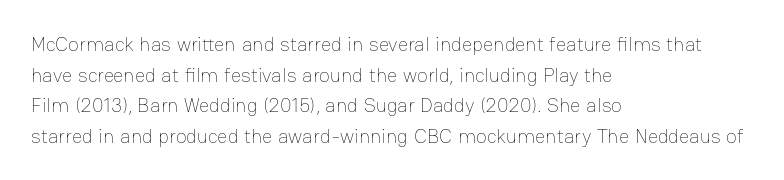
The image shows 20 px text type, upright; set left-aligned, normal line spacing (1.53x), normal letter spacing, not underlined.
